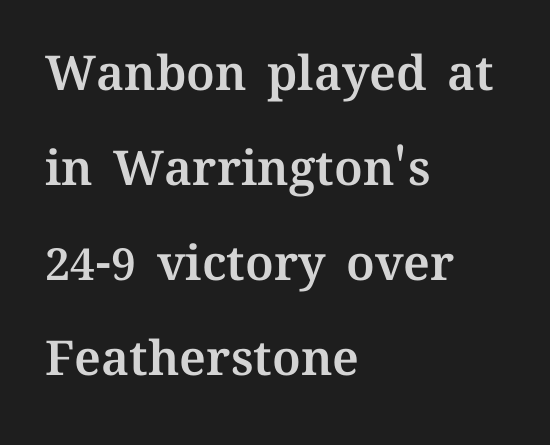
Q: Is the text italic (slanted)? A: No, it is upright.
Q: Is the text underlined? A: No.
Q: How is the paragraph aligned? A: Left-aligned.
Q: Is the spacing between letters normal or unusually wide? A: Normal.
Q: Is the spacing between lines tight, normal or loose? A: Loose.
Q: Width (condensed, normal, or wide)? A: Normal.
Q: Stroke contrast? A: Medium.
Q: x-height? A: Medium.
Q: Monospaced? A: No.
